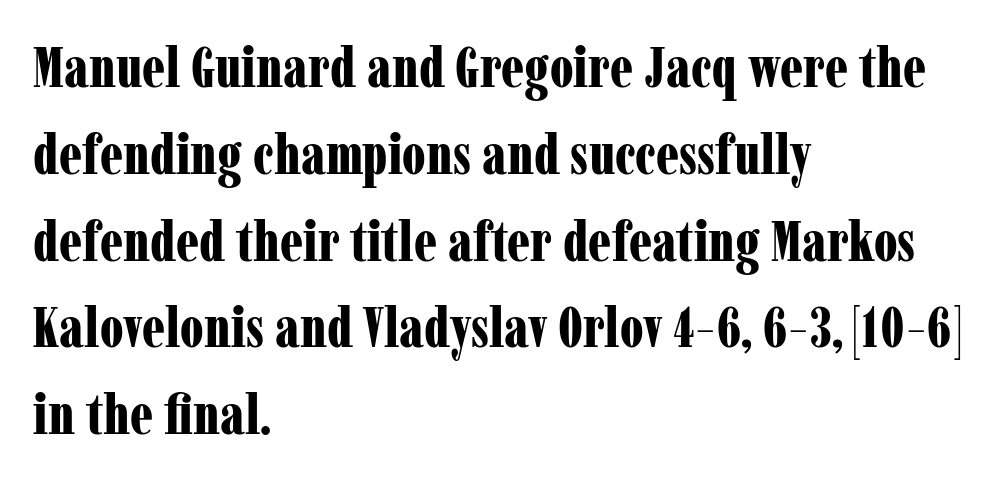
{"serif": "yes", "italic": "no", "bold": "yes", "weight": "bold", "width": "condensed", "stroke_contrast": "low", "x_height": "medium", "monospaced": "no", "underline": "no", "align": "left", "line_spacing": "normal", "line_spacing_ratio": 1.55, "letter_spacing": "normal", "letter_spacing_em": 0.0, "glyph_px": 56}
